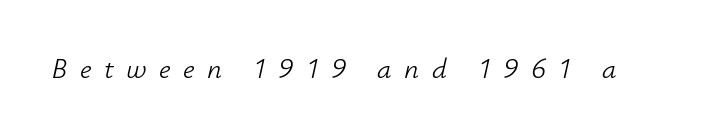
Q: Is the text bold? A: No.
Q: Is the text italic (slanted)? A: Yes, it leans right by about 12 degrees.
Q: Is the text underlined? A: No.
Q: Is the spacing between letters normal or unusually wide? A: Unusually wide.
Q: Width (condensed, normal, or wide)? A: Normal.
Q: Stroke contrast? A: Low.
Q: x-height? A: Small.
Q: Monospaced? A: No.
